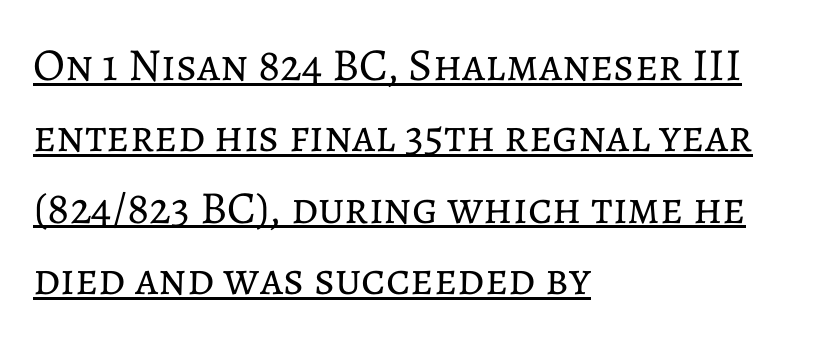
Q: Is the text bold? A: No.
Q: Is the text italic (slanted)? A: No, it is upright.
Q: Is the text underlined? A: Yes.
Q: How is the paragraph aligned? A: Left-aligned.
Q: Is the spacing between letters normal or unusually wide? A: Normal.
Q: Is the spacing between lines tight, normal or loose? A: Normal.
Q: Width (condensed, normal, or wide)? A: Normal.
Q: Stroke contrast? A: Low.
Q: x-height? A: Medium.
Q: Monospaced? A: No.
